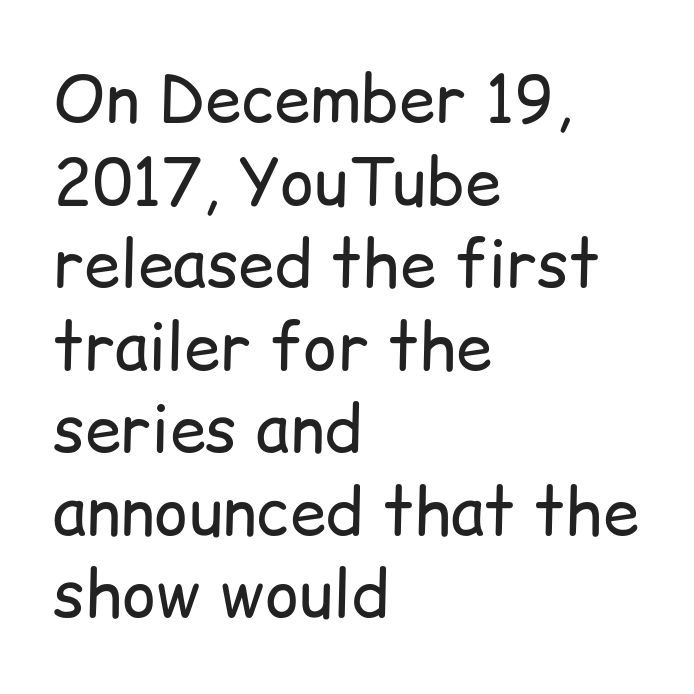
{"serif": "no", "italic": "no", "bold": "no", "weight": "regular", "width": "normal", "stroke_contrast": "low", "x_height": "medium", "monospaced": "no", "underline": "no", "align": "left", "line_spacing": "normal", "line_spacing_ratio": 1.27, "letter_spacing": "normal", "letter_spacing_em": 0.0, "glyph_px": 65}
